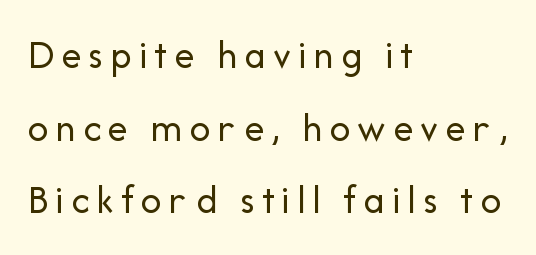
Is this a sans? Yes — the strokes have no serifs. This sample has the flowing, uneven cadence of proportional lettering. Unlike italic type, these characters show no tilt at all. Compared with a centered layout, this one pins lines to the left instead.
